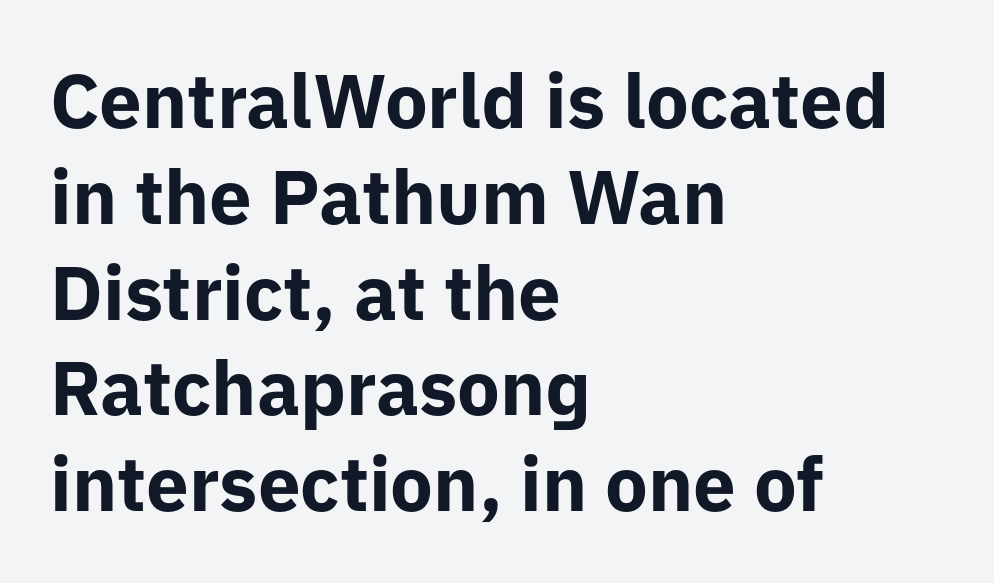
{"serif": "no", "italic": "no", "bold": "yes", "weight": "bold", "width": "normal", "stroke_contrast": "low", "x_height": "medium", "monospaced": "no", "underline": "no", "align": "left", "line_spacing": "normal", "line_spacing_ratio": 1.26, "letter_spacing": "normal", "letter_spacing_em": 0.0, "glyph_px": 76}
